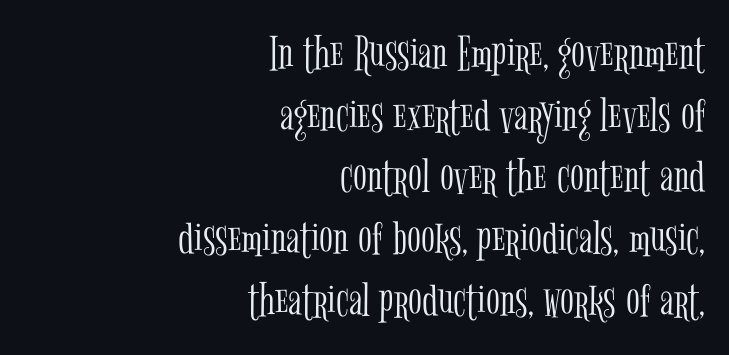
{"serif": "yes", "italic": "no", "bold": "no", "weight": "light", "width": "condensed", "stroke_contrast": "low", "x_height": "medium", "monospaced": "no", "underline": "no", "align": "right", "line_spacing_ratio": 1.21, "letter_spacing": "normal", "letter_spacing_em": 0.0, "glyph_px": 51}
